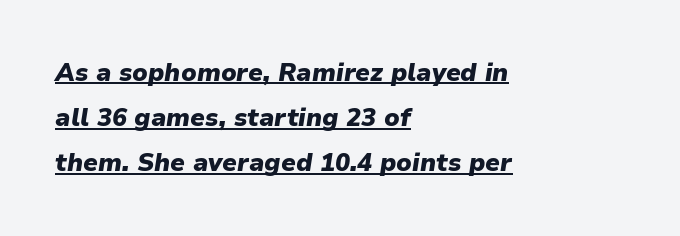
Casual observation: everything's shoved over to the left. These lines were composed using italics. As a designer I'd log this as weight 700, bold. Caption: standard tracking, unaltered.
